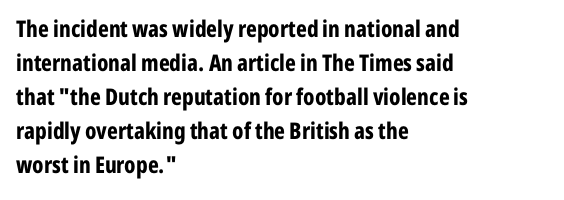
{"italic": "no", "bold": "yes", "underline": "no", "align": "left", "line_spacing": "normal", "line_spacing_ratio": 1.48, "letter_spacing": "normal", "letter_spacing_em": 0.0, "glyph_px": 23}
